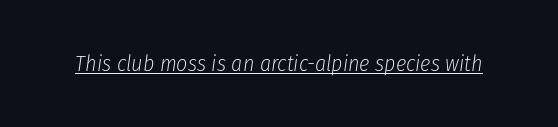
Q: Is the text bold? A: No.
Q: Is the text italic (slanted)? A: Yes, it leans right by about 8 degrees.
Q: Is the text underlined? A: Yes.
Q: Is the spacing between letters normal or unusually wide? A: Normal.
